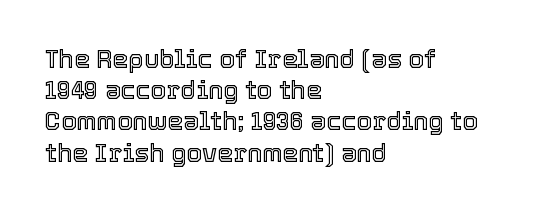
If you drew a line through each stem, it would be perfectly vertical. Leading: standard. The setting favours the left margin, as ordinary paragraphs usually do. Nobody touched the tracking dial on this one. Lines of text with bare space underneath.
